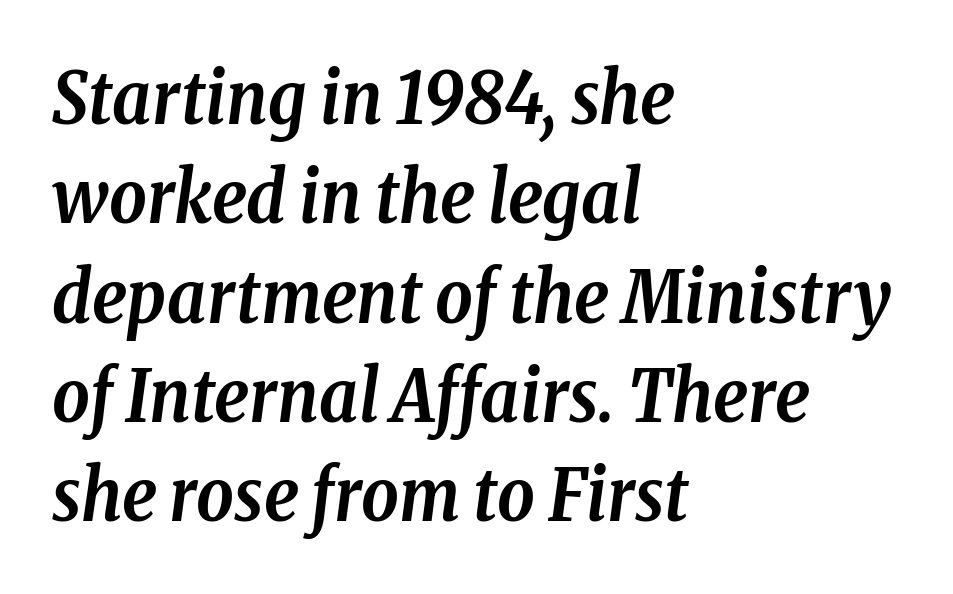
Where is the straight margin? On the left. The rendering uses natural spacing where letterforms have individual widths. When letters slant like this, we call the style italic. As a designer I'd log this as weight 700, bold.
